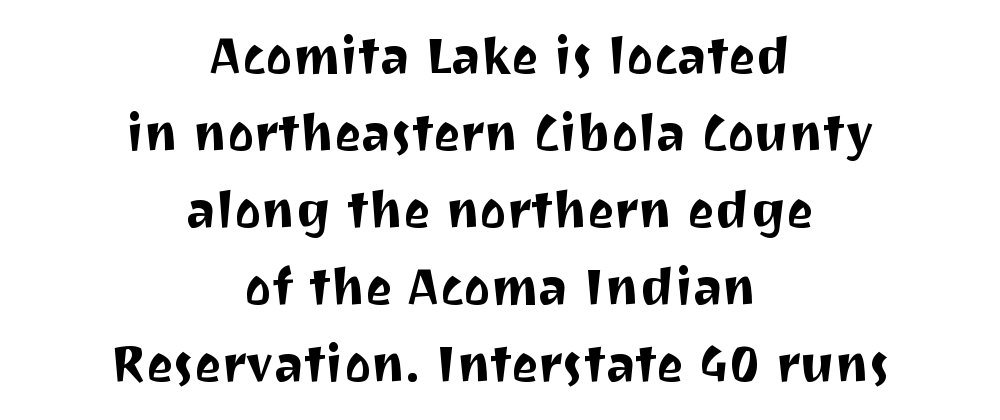
{"serif": "no", "italic": "no", "width": "normal", "stroke_contrast": "medium", "x_height": "medium", "monospaced": "no", "underline": "no", "align": "center", "line_spacing": "normal", "line_spacing_ratio": 1.51, "letter_spacing": "normal", "letter_spacing_em": 0.0, "glyph_px": 51}
